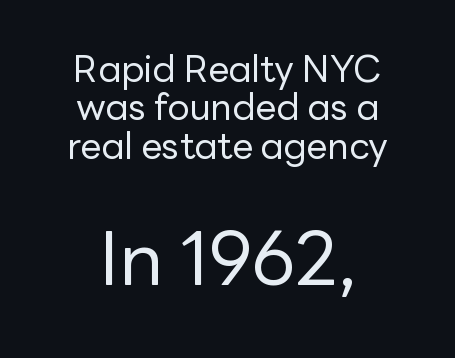
{"serif": "no", "italic": "no", "bold": "no", "weight": "regular", "width": "normal", "stroke_contrast": "low", "x_height": "medium", "monospaced": "no", "underline": "no", "line_spacing": "tight", "line_spacing_ratio": 1.04, "letter_spacing": "normal", "letter_spacing_em": 0.0, "larger_block": "second", "size_ratio": 2.0, "glyph_px": 74}
